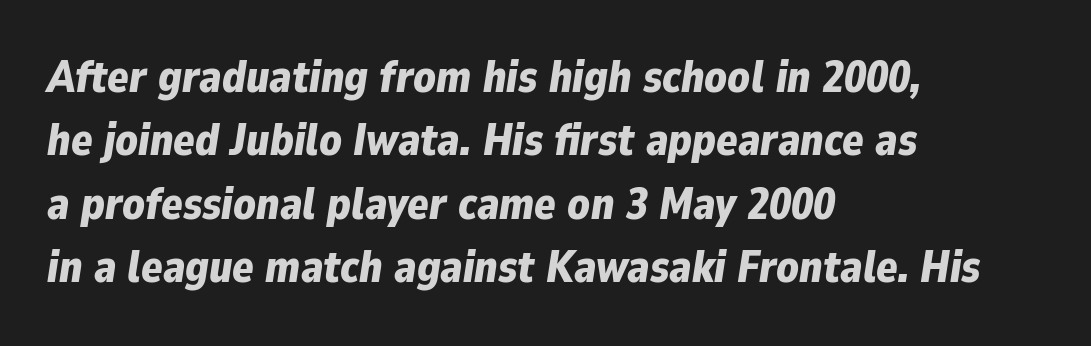
Q: Is the text bold? A: Yes.
Q: Is the text italic (slanted)? A: Yes, it leans right by about 9 degrees.
Q: Is the text underlined? A: No.
Q: How is the paragraph aligned? A: Left-aligned.
Q: Is the spacing between letters normal or unusually wide? A: Normal.
Q: Is the spacing between lines tight, normal or loose? A: Normal.
Q: Width (condensed, normal, or wide)? A: Normal.
Q: Stroke contrast? A: Low.
Q: x-height? A: Medium.
Q: Monospaced? A: No.
